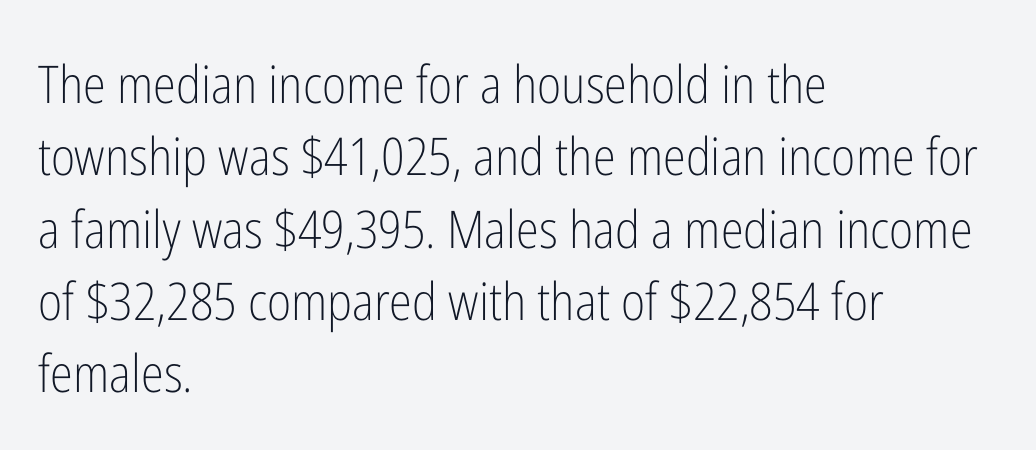
Q: Is the text bold? A: No.
Q: Is the text italic (slanted)? A: No, it is upright.
Q: Is the typeface a serif or a sans-serif typeface? A: Sans-serif.
Q: Is the text underlined? A: No.
Q: How is the paragraph aligned? A: Left-aligned.
Q: Is the spacing between letters normal or unusually wide? A: Normal.
Q: Is the spacing between lines tight, normal or loose? A: Normal.
Q: Width (condensed, normal, or wide)? A: Condensed.
Q: Stroke contrast? A: Low.
Q: x-height? A: Medium.
Q: Monospaced? A: No.
